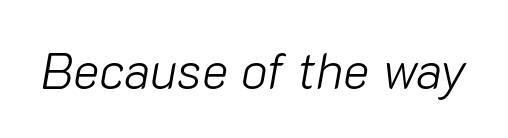
Q: Is the text bold? A: No.
Q: Is the text italic (slanted)? A: Yes, it leans right by about 10 degrees.
Q: Is the text underlined? A: No.
Q: Is the spacing between letters normal or unusually wide? A: Normal.
Q: Width (condensed, normal, or wide)? A: Normal.
Q: Stroke contrast? A: Low.
Q: x-height? A: Medium.
Q: Monospaced? A: No.
